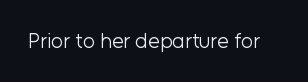
The image shows 21 px text type, upright; set normal letter spacing, not underlined.
